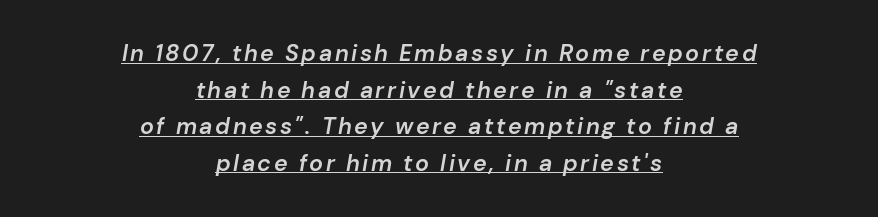
Q: Is the text bold? A: Semi-bold.
Q: Is the text italic (slanted)? A: Yes, it leans right by about 10 degrees.
Q: Is the text underlined? A: Yes.
Q: How is the paragraph aligned? A: Centered.
Q: Is the spacing between lines tight, normal or loose? A: Normal.
